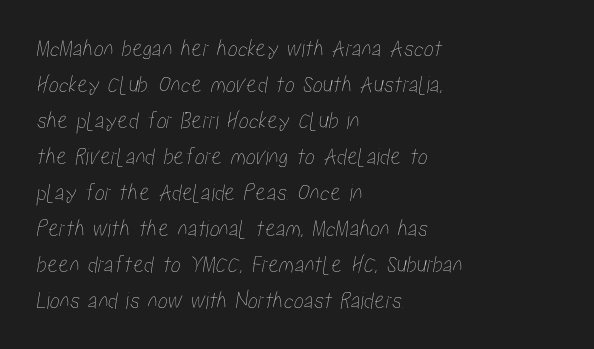
The image shows 25 px text type; set left-aligned, normal line spacing (1.44x), normal letter spacing, not underlined.
